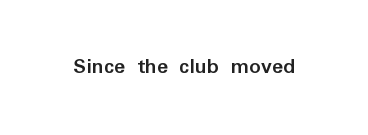
Q: Is the text bold? A: Yes.
Q: Is the text italic (slanted)? A: No, it is upright.
Q: Is the text underlined? A: No.
Q: Is the spacing between letters normal or unusually wide? A: Normal.
